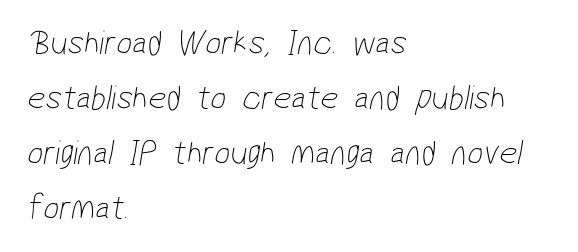
Note the varied advance widths — an 'i' is clearly narrower than an 'm'. Honestly, the row spacing looks completely unremarkable. A sans-serif font was chosen for this passage. This is not heavy type; no bold has been used. The passage shown is not underscored anywhere. The horizontal fit of the characters is conventional and even.
